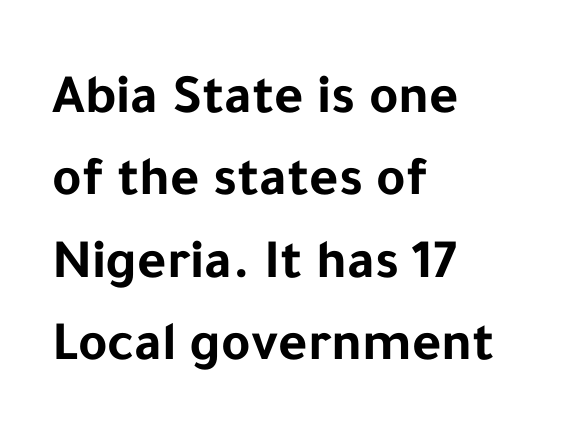
Its strokes are broad and dark, the hallmark of bold type. The designer went with a sans here, leaving each stem footless. The passage shown is typed in a proportional face where columns would drift. The space directly below the letters is spotless.
